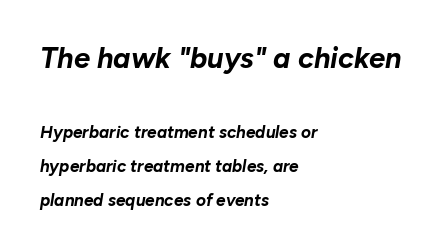
{"italic": "yes", "lean": "right", "slant_degrees": 10, "bold": "yes", "weight": "bold", "width": "normal", "stroke_contrast": "low", "x_height": "medium", "monospaced": "no", "underline": "no", "align": "left", "line_spacing": "loose", "line_spacing_ratio": 2.0, "letter_spacing": "normal", "letter_spacing_em": 0.0, "larger_block": "first", "size_ratio": 1.71, "glyph_px": 29}
